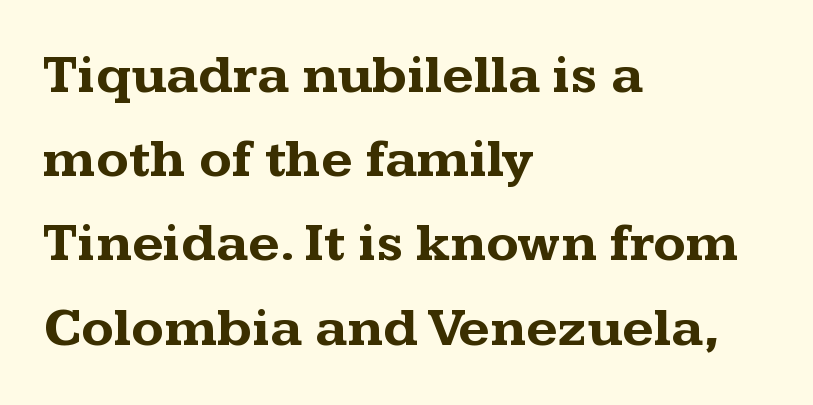
The image shows 54 px bold, wide serif type, upright; set left-aligned, normal line spacing (1.56x), normal letter spacing, not underlined; medium stroke contrast and a medium x-height.
